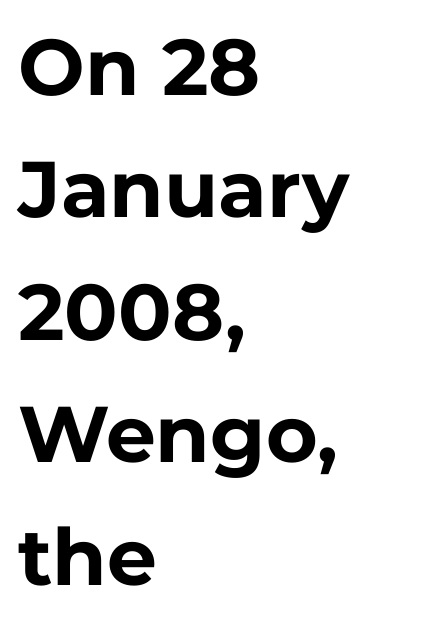
There is no visible air inserted between adjacent glyphs. The rendering uses natural spacing where letterforms have individual widths. Descenders hang freely into open space. This is sans-serif lettering, the kind often seen on screens and signage.
